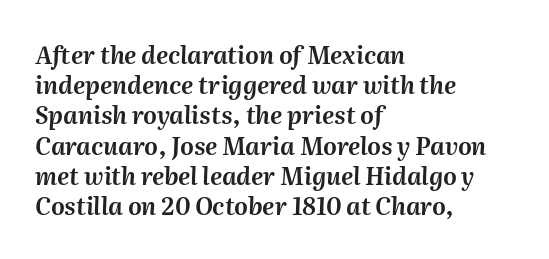
Q: Is the text italic (slanted)? A: Yes, it leans right by about 2 degrees.
Q: Is the text underlined? A: No.
Q: How is the paragraph aligned? A: Left-aligned.
Q: Is the spacing between letters normal or unusually wide? A: Normal.
Q: Is the spacing between lines tight, normal or loose? A: Normal.
